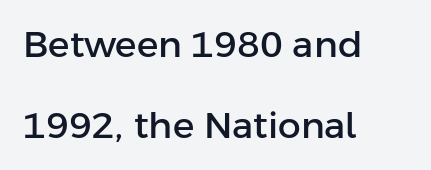
Q: Is the text italic (slanted)? A: No, it is upright.
Q: Is the typeface a serif or a sans-serif typeface? A: Sans-serif.
Q: Is the text underlined? A: No.
Q: How is the paragraph aligned? A: Left-aligned.
Q: Is the spacing between letters normal or unusually wide? A: Normal.
Q: Is the spacing between lines tight, normal or loose? A: Loose.
Q: Width (condensed, normal, or wide)? A: Normal.
Q: Stroke contrast? A: Low.
Q: x-height? A: Medium.
Q: Monospaced? A: No.
